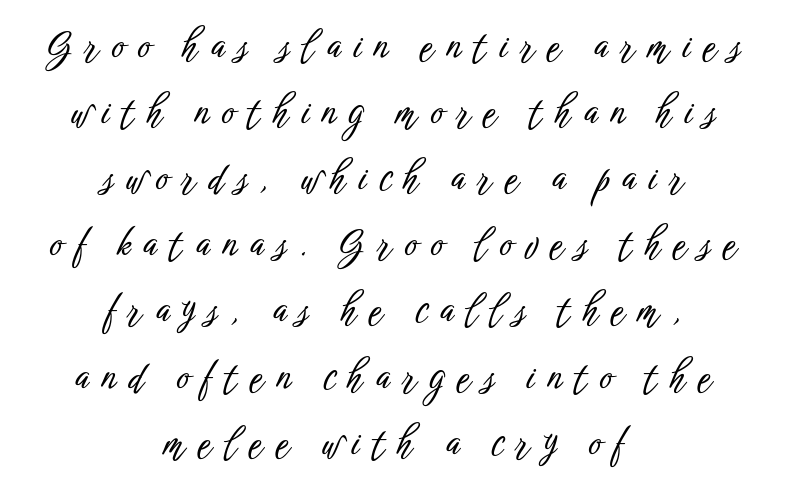
The image shows 38 px condensed sans-serif type; set centered, line spacing 1.74x, unusually wide letter spacing (+0.34 em), not underlined; low stroke contrast and a medium x-height.
